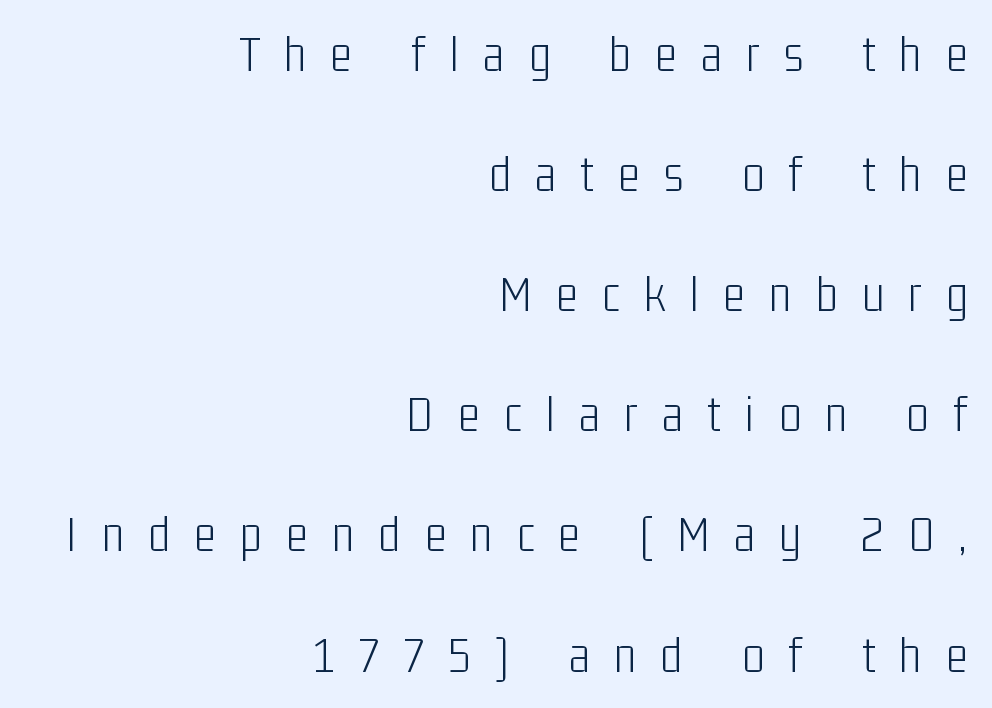
Q: Is the text bold? A: No.
Q: Is the text italic (slanted)? A: No, it is upright.
Q: Is the typeface a serif or a sans-serif typeface? A: Sans-serif.
Q: Is the text underlined? A: No.
Q: How is the paragraph aligned? A: Right-aligned.
Q: Is the spacing between letters normal or unusually wide? A: Unusually wide.
Q: Is the spacing between lines tight, normal or loose? A: Loose.
Q: Width (condensed, normal, or wide)? A: Condensed.
Q: Stroke contrast? A: Low.
Q: x-height? A: Medium.
Q: Monospaced? A: No.
